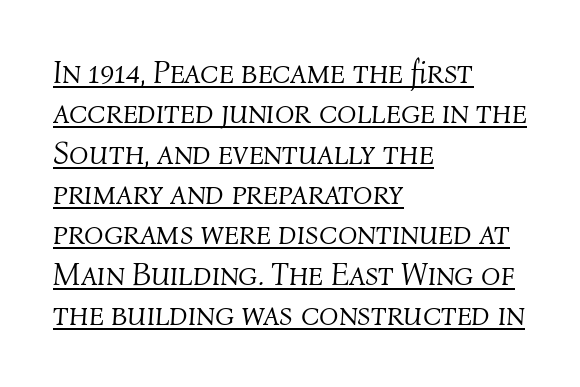
Spacing between characters is what you'd get straight out of the box. Would a proofreader flag this as italicized? Yes. Character widths vary here, with narrow letters taking less room than wide ones. Interline gaps are of average width in this sample. Counters stay open thanks to moderate or lighter strokes. The words here are underlined.
